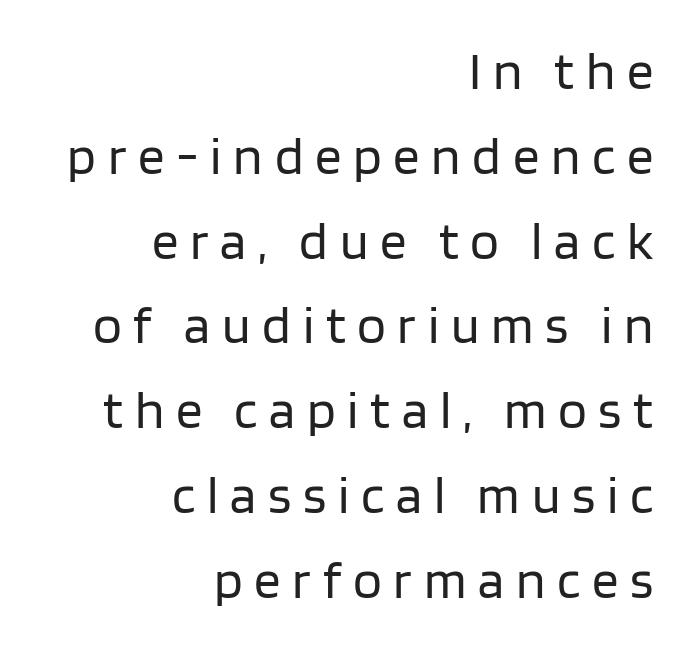
{"serif": "no", "italic": "no", "bold": "no", "weight": "regular", "width": "normal", "stroke_contrast": "low", "x_height": "large", "monospaced": "no", "underline": "no", "align": "right", "line_spacing": "normal", "line_spacing_ratio": 1.6, "letter_spacing": "wide", "letter_spacing_em": 0.22, "glyph_px": 53}
